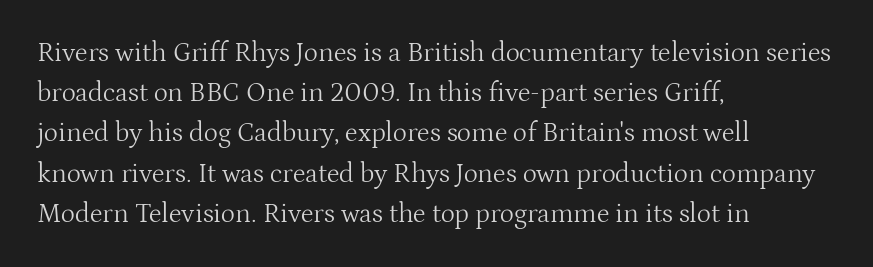
The paragraph shown leans on its left margin. Has an underline been added? It has not. The font's upright variant was chosen for this text. The cut favours lightness, reaching ordinary text weight at its darkest.
